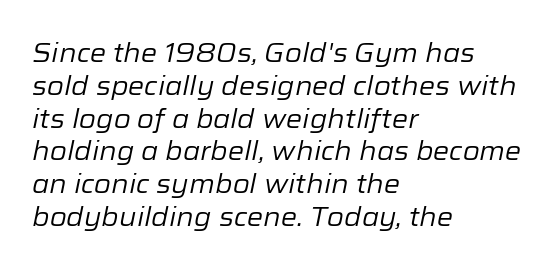
The image shows 26 px text type, italic (leaning right); set left-aligned, normal line spacing (1.26x), normal letter spacing, not underlined.
